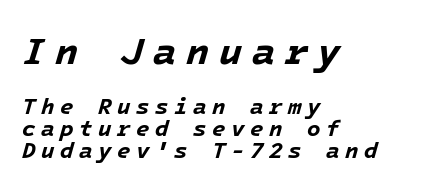
{"italic": "yes", "lean": "right", "slant_degrees": 16, "bold": "yes", "weight": "bold", "width": "normal", "stroke_contrast": "low", "x_height": "medium", "underline": "no", "align": "left", "line_spacing": "tight", "line_spacing_ratio": 1.0, "letter_spacing": "wide", "letter_spacing_em": 0.25, "larger_block": "first", "size_ratio": 1.73, "glyph_px": 38}
